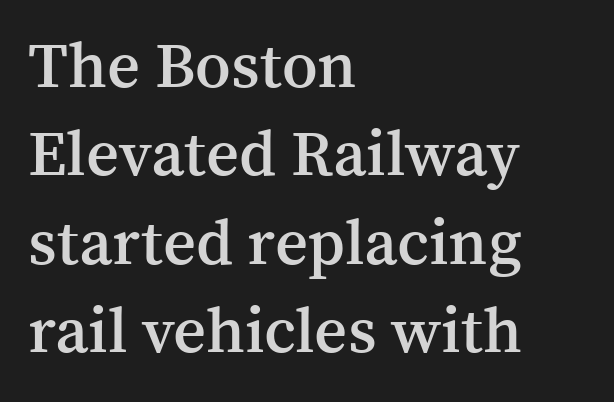
{"serif": "yes", "italic": "no", "bold": "semi", "weight": "semibold", "width": "normal", "stroke_contrast": "medium", "x_height": "medium", "monospaced": "no", "underline": "no", "align": "left", "line_spacing": "normal", "line_spacing_ratio": 1.38, "letter_spacing": "normal", "letter_spacing_em": 0.0, "glyph_px": 64}
